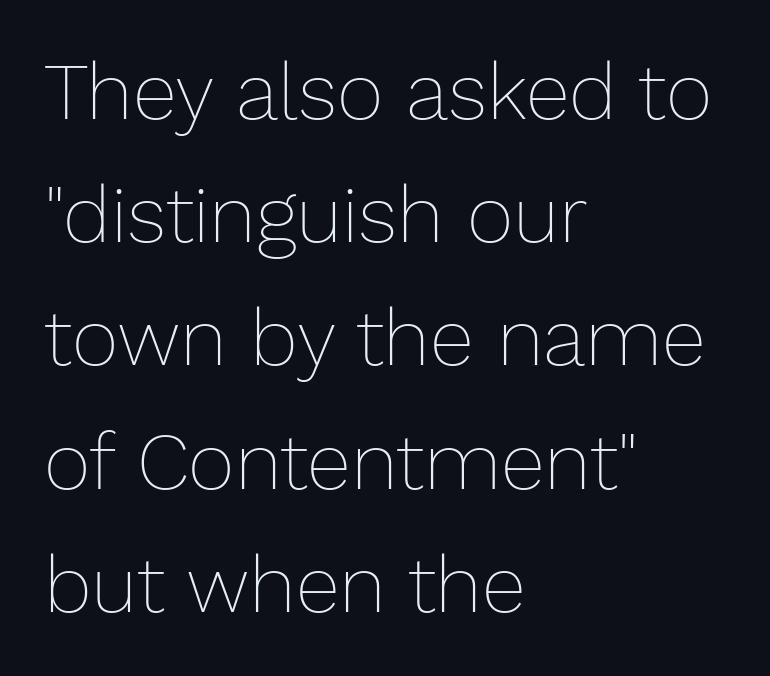
Q: Is the text bold? A: No.
Q: Is the text italic (slanted)? A: No, it is upright.
Q: Is the text underlined? A: No.
Q: How is the paragraph aligned? A: Left-aligned.
Q: Is the spacing between letters normal or unusually wide? A: Normal.
Q: Is the spacing between lines tight, normal or loose? A: Normal.
Q: Width (condensed, normal, or wide)? A: Normal.
Q: Stroke contrast? A: Low.
Q: x-height? A: Medium.
Q: Monospaced? A: No.
